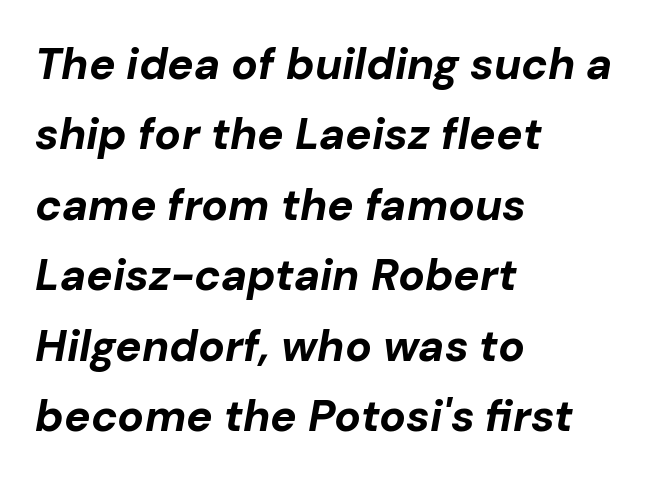
Q: Is the text bold? A: Yes.
Q: Is the text italic (slanted)? A: Yes, it leans right by about 10 degrees.
Q: Is the text underlined? A: No.
Q: How is the paragraph aligned? A: Left-aligned.
Q: Is the spacing between letters normal or unusually wide? A: Normal.
Q: Is the spacing between lines tight, normal or loose? A: Normal.
Q: Width (condensed, normal, or wide)? A: Normal.
Q: Stroke contrast? A: Low.
Q: x-height? A: Medium.
Q: Monospaced? A: No.
